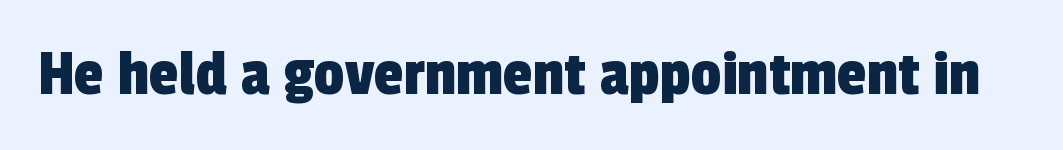
{"serif": "no", "width": "condensed", "x_height": "medium", "monospaced": "no", "underline": "no", "letter_spacing": "normal", "letter_spacing_em": 0.0, "glyph_px": 67}
